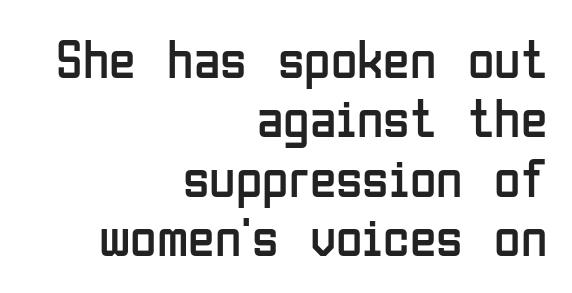
The image shows 54 px regular-weight, condensed sans-serif type, upright; set right-aligned, tight line spacing (1.1x), normal letter spacing, not underlined; low stroke contrast and a medium x-height.
